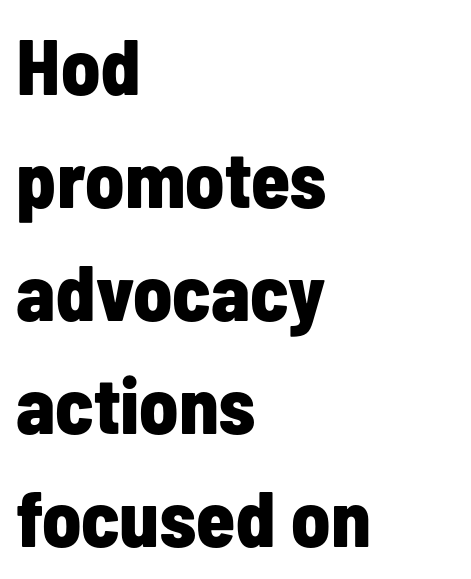
Caption: bold face, heavy strokes. Are there feet on the stems? There aren't — it's a sans. The letters advance in unequal steps, a hallmark of proportional type. Underlining? Definitely not there. How would I describe the line gaps? Plain and ordinary. These lines keep a tight, regular rhythm from letter to letter.
